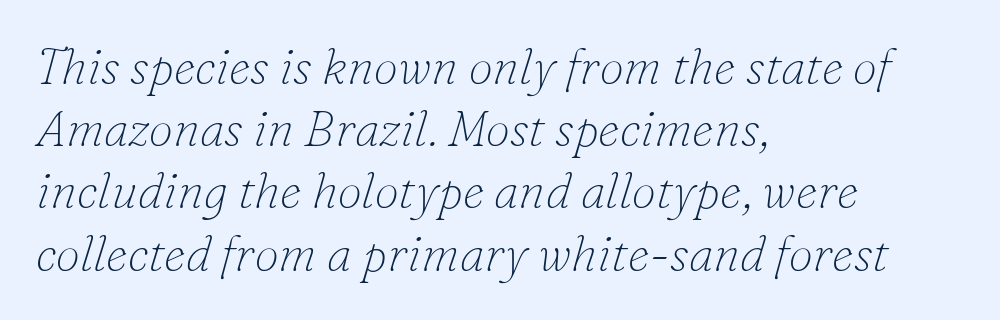
Q: Is the text bold? A: No.
Q: Is the text italic (slanted)? A: Yes, it leans right by about 16 degrees.
Q: Is the typeface a serif or a sans-serif typeface? A: Serif.
Q: Is the text underlined? A: No.
Q: How is the paragraph aligned? A: Left-aligned.
Q: Is the spacing between letters normal or unusually wide? A: Normal.
Q: Is the spacing between lines tight, normal or loose? A: Normal.
Q: Width (condensed, normal, or wide)? A: Normal.
Q: Stroke contrast? A: Low.
Q: x-height? A: Small.
Q: Monospaced? A: No.
